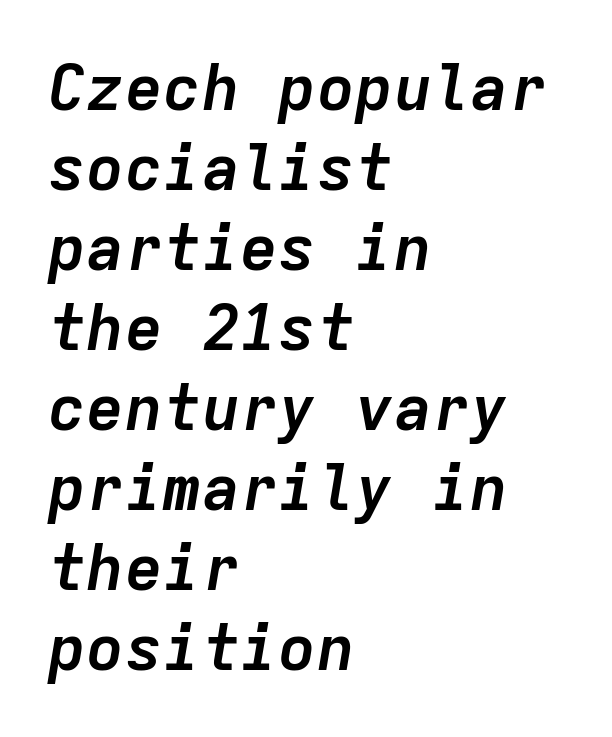
Italic? Definitely — the glyphs are oblique. Do the characters align in a grid? Yes, the font is monospaced. Left-aligned paragraph, ragged on the right. Bare-footed words on every line.
